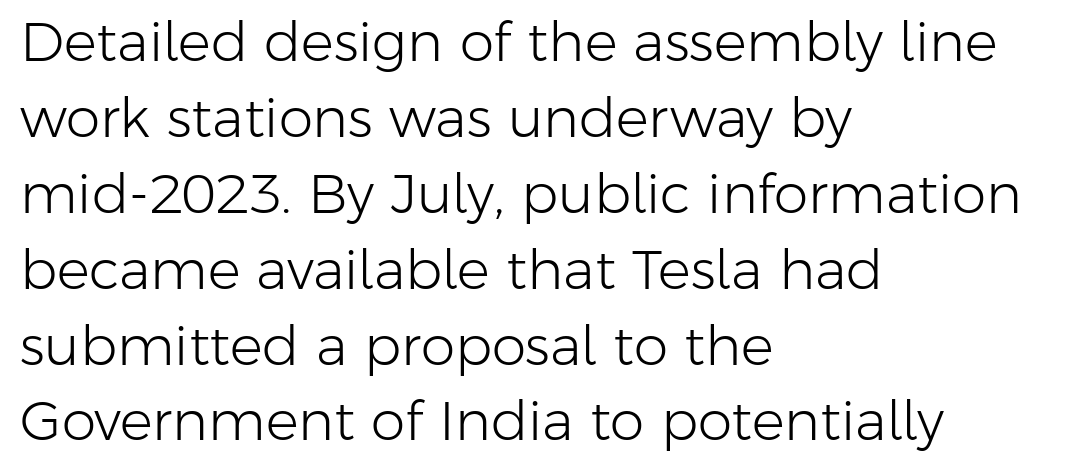
Vertical stems look standard width or narrower in stroke. Compared with typical body copy, the letter spacing here is the same. Has an underline been added? It has not. Casual observation: everything's shoved over to the left. Think of a printed novel: that variable character pitch is what you see here. In terms of leading, this rendering sits right in the middle.
